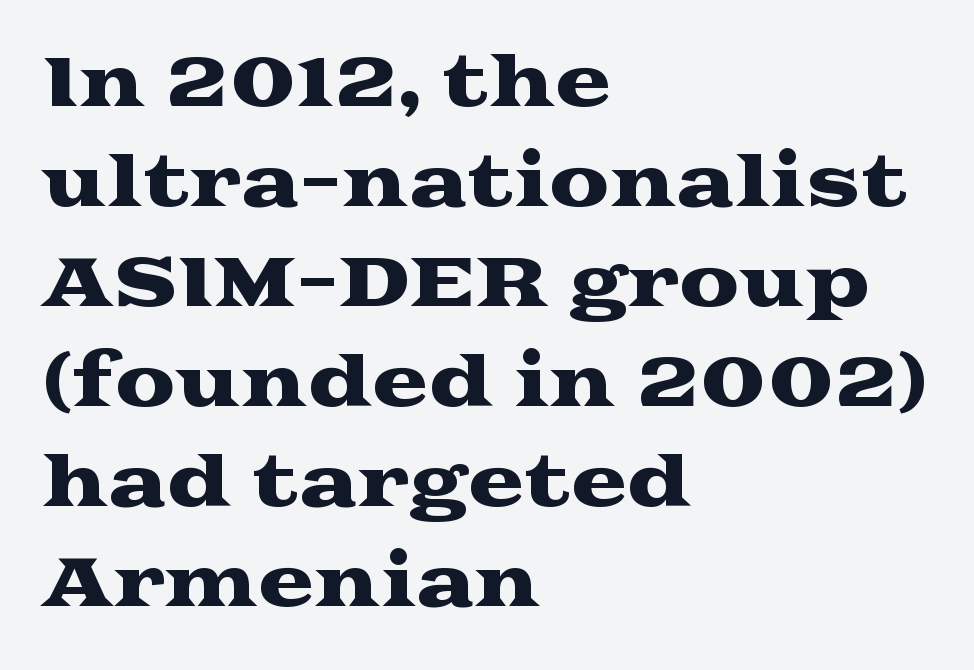
Q: Is the text italic (slanted)? A: No, it is upright.
Q: Is the typeface a serif or a sans-serif typeface? A: Serif.
Q: Is the text underlined? A: No.
Q: How is the paragraph aligned? A: Left-aligned.
Q: Is the spacing between letters normal or unusually wide? A: Normal.
Q: Is the spacing between lines tight, normal or loose? A: Normal.
Q: Width (condensed, normal, or wide)? A: Wide.
Q: Stroke contrast? A: Medium.
Q: x-height? A: Medium.
Q: Monospaced? A: No.
